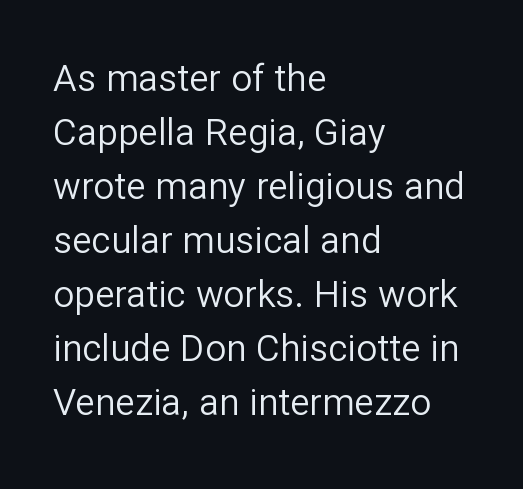
Letterform terminals end flat and unadorned throughout the passage. Caption: face not bold, strokes unweighted. Evenly set lines give the paragraph a standard silhouette. The words here are not underlined. The face used here is proportionally spaced, like ordinary book or web type.
